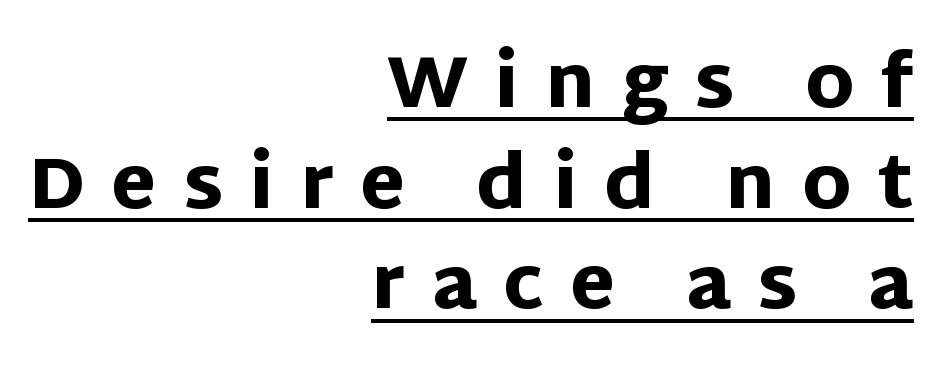
{"serif": "no", "italic": "no", "bold": "yes", "weight": "heavy", "width": "normal", "stroke_contrast": "low", "x_height": "large", "monospaced": "no", "underline": "yes", "align": "right", "line_spacing": "normal", "line_spacing_ratio": 1.38, "letter_spacing": "wide", "letter_spacing_em": 0.36, "glyph_px": 73}
